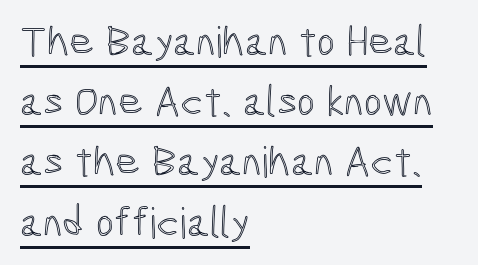
The lines sit at an ordinary, default distance from one another. Posture: vertical. Each line of the rendering has a horizontal stroke beneath the glyphs. The passage shown is typed in a proportional face where columns would drift.
